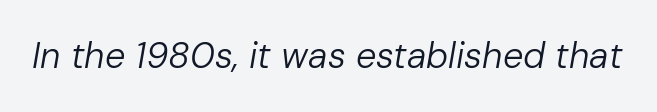
Q: Is the text bold? A: No.
Q: Is the text italic (slanted)? A: Yes, it leans right by about 10 degrees.
Q: Is the text underlined? A: No.
Q: Is the spacing between letters normal or unusually wide? A: Normal.
Q: Width (condensed, normal, or wide)? A: Normal.
Q: Stroke contrast? A: Low.
Q: x-height? A: Medium.
Q: Monospaced? A: No.
